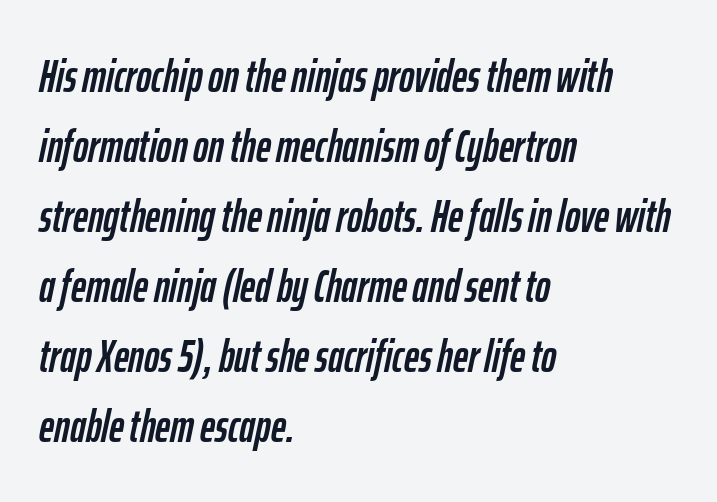
The image shows 46 px condensed type, italic (leaning right); set left-aligned, normal line spacing (1.52x), normal letter spacing, not underlined; low stroke contrast and a medium x-height.
